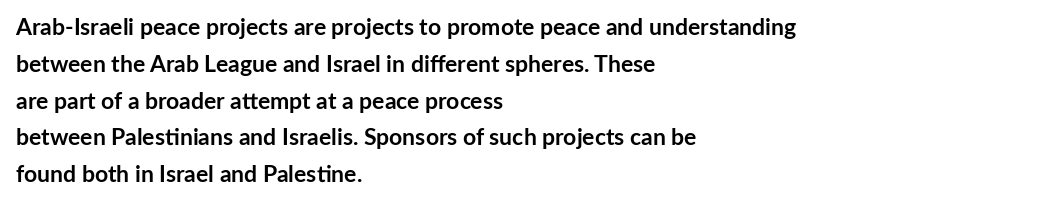
{"italic": "no", "bold": "yes", "underline": "no", "align": "left", "line_spacing": "normal", "line_spacing_ratio": 1.6, "letter_spacing": "normal", "letter_spacing_em": 0.0, "glyph_px": 23}
